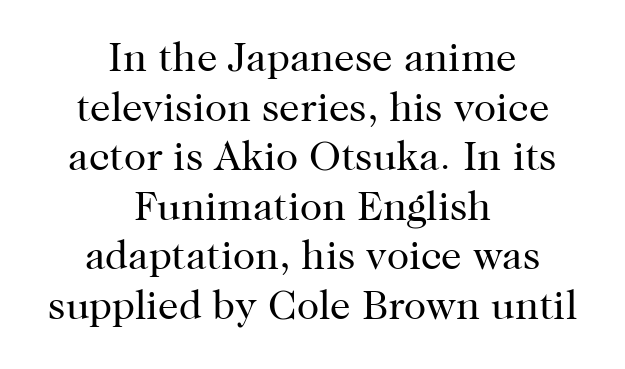
Q: Is the text bold? A: No.
Q: Is the text italic (slanted)? A: No, it is upright.
Q: Is the typeface a serif or a sans-serif typeface? A: Serif.
Q: Is the text underlined? A: No.
Q: How is the paragraph aligned? A: Centered.
Q: Is the spacing between letters normal or unusually wide? A: Normal.
Q: Width (condensed, normal, or wide)? A: Normal.
Q: Stroke contrast? A: High.
Q: x-height? A: Medium.
Q: Monospaced? A: No.
